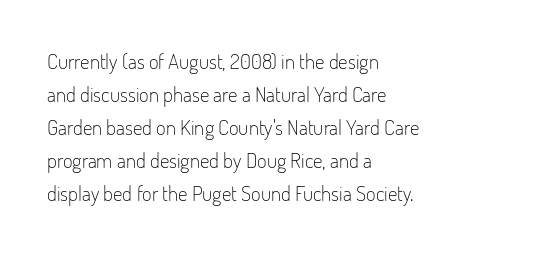
No italicization has been applied; the sample stays upright. This rendering features lettering with no underline. Summary of weight: not heavy and not bold. The typesetter chose a ragged-right arrangement here. The vertical gap from one line to the next is medium.
